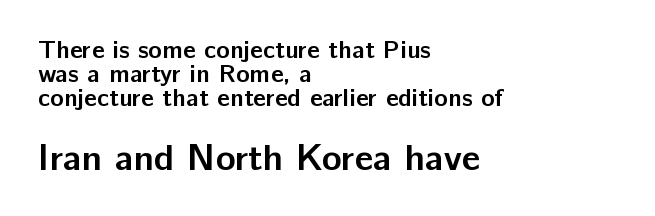
{"serif": "no", "italic": "no", "bold": "yes", "weight": "semibold", "width": "normal", "stroke_contrast": "low", "x_height": "medium", "monospaced": "no", "underline": "no", "align": "left", "line_spacing": "tight", "line_spacing_ratio": 0.96, "letter_spacing": "normal", "letter_spacing_em": 0.0, "larger_block": "second", "size_ratio": 1.48, "glyph_px": 37}
